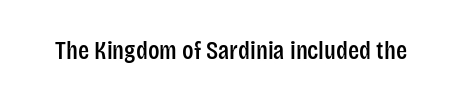
{"italic": "no", "underline": "no", "letter_spacing": "normal", "letter_spacing_em": 0.0, "glyph_px": 26}
